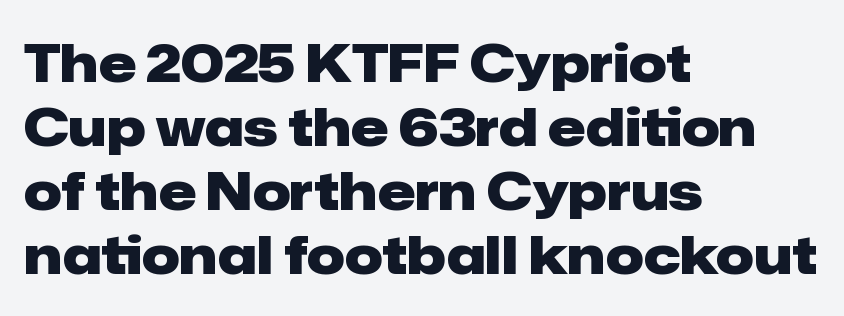
The image shows 53 px heavy sans-serif type, upright; set left-aligned, line spacing 1.21x, normal letter spacing, not underlined; low stroke contrast and a medium x-height.
